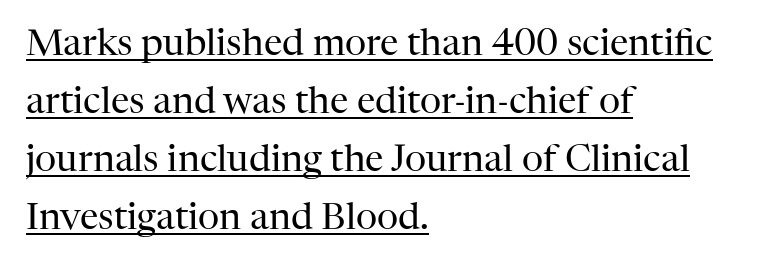
Type style note: has serifs. On a weight scale, this lands at 450 or below. The font's upright variant was chosen for this text. A baseline rule has been typeset under these characters.
